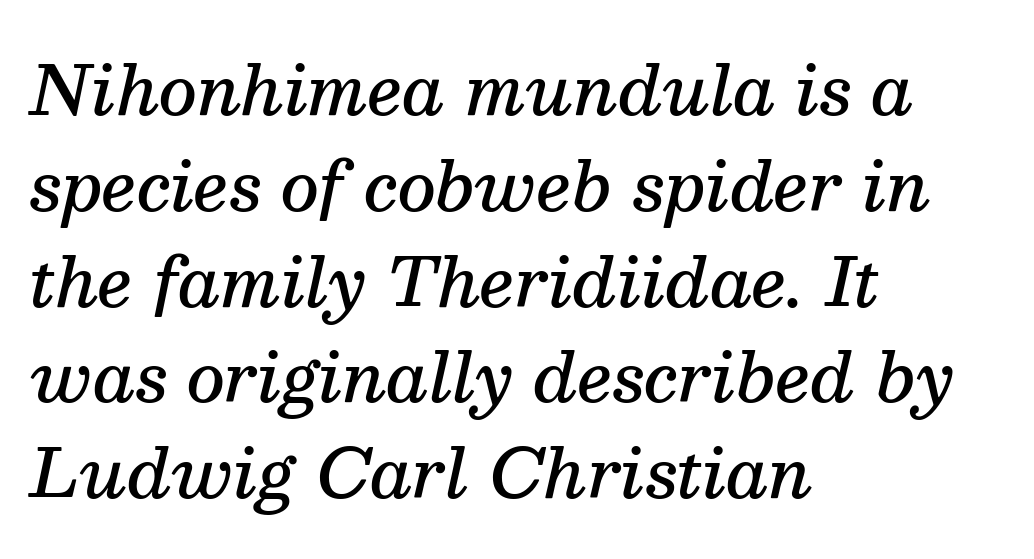
The glyphs are unaccompanied by any horizontal stroke below them. Compared with typical paragraphs, the rows here are spaced about the same. This sample uses plain, unmodified letter spacing. Is the type bold? Partly — it's a semibold, heavier than regular but not fully bold. Characters are canted at an angle relative to the baseline's perpendicular. Each line starts at the same left margin while the right side varies.
